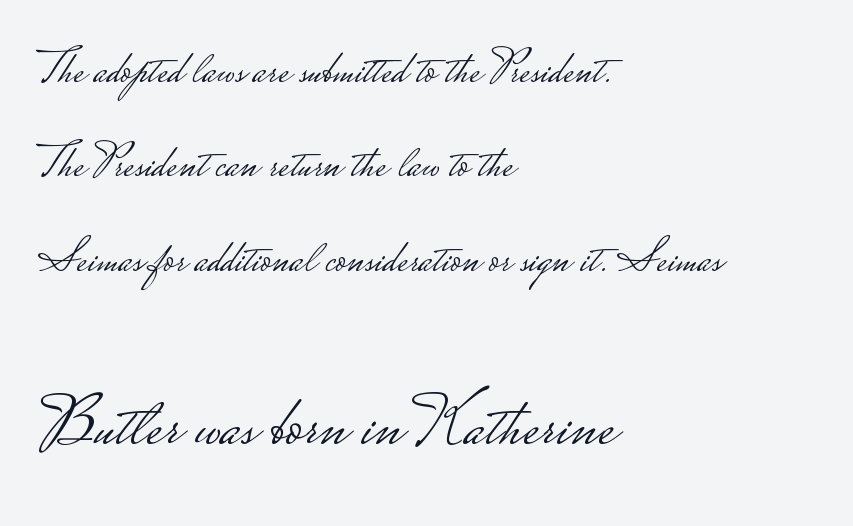
Airy leading. Are there feet on the stems? There aren't — it's a sans. Typesetter's note — lower block bumped up in size, upper block left smaller. Is this a fixed-width face? No — the glyphs have proportional, varying widths. Just letters on the line, the space beneath them empty. The passage is arranged the way most books set body copy — flush left.
